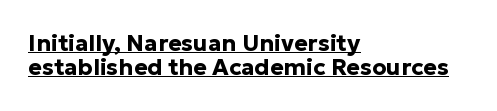
Spacing between characters is what you'd get straight out of the box. Nope, not italic — everything's standing straight. Beneath each row of characters lies a ruled line. Strong, thick strokes mark this as bold type. The space between consecutive lines is stingy.
